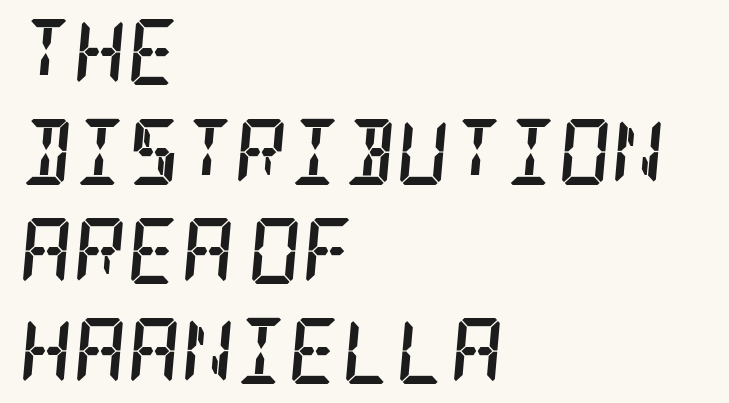
Q: Is the text bold? A: Yes.
Q: Is the text italic (slanted)? A: Yes, it leans right by about 5 degrees.
Q: Is the typeface a serif or a sans-serif typeface? A: Serif.
Q: Is the text underlined? A: No.
Q: How is the paragraph aligned? A: Left-aligned.
Q: Is the spacing between letters normal or unusually wide? A: Normal.
Q: Is the spacing between lines tight, normal or loose? A: Normal.
Q: Width (condensed, normal, or wide)? A: Condensed.
Q: Stroke contrast? A: Low.
Q: x-height? A: Large.
